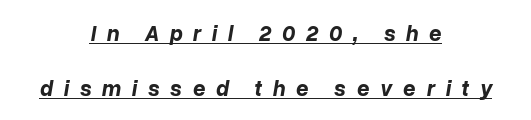
The image shows 22 px bold type, italic (leaning right); set centered, loose line spacing (2.5x), unusually wide letter spacing (+0.48 em), underlined.
